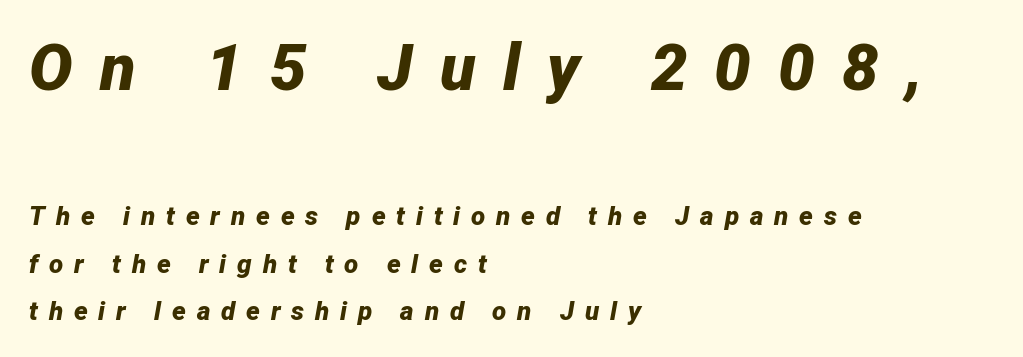
Inter-character spacing is expanded well beyond the font's built-in metrics. The letters are slanted; this is an italic face. The upper block of text is set noticeably larger than the block beneath it. Its strokes are broad and dark, the hallmark of bold type.
